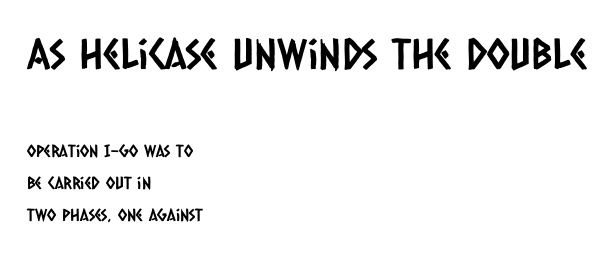
Left-aligned paragraph, ragged on the right. These lines keep a tight, regular rhythm from letter to letter. The foot of each line stays bare and open. This sample has the flowing, uneven cadence of proportional lettering.
